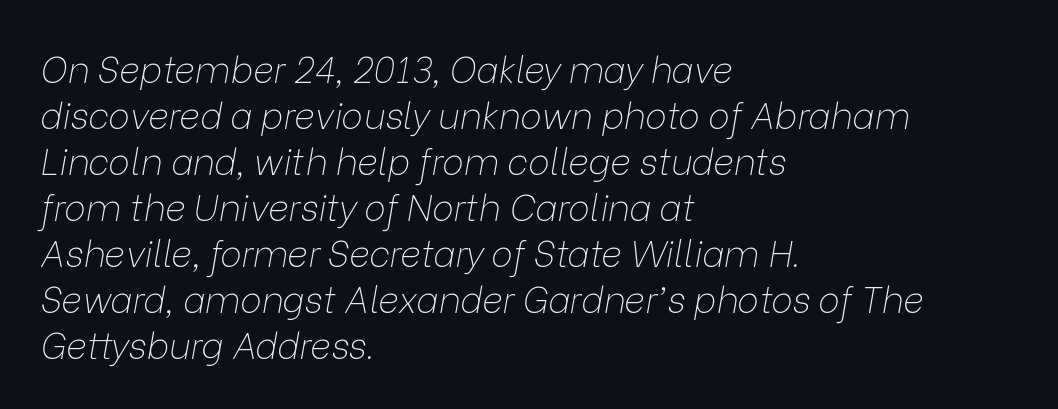
The image shows 36 px thin type, italic (leaning right); set left-aligned, normal line spacing (1.28x), normal letter spacing, not underlined; low stroke contrast and a medium x-height.
